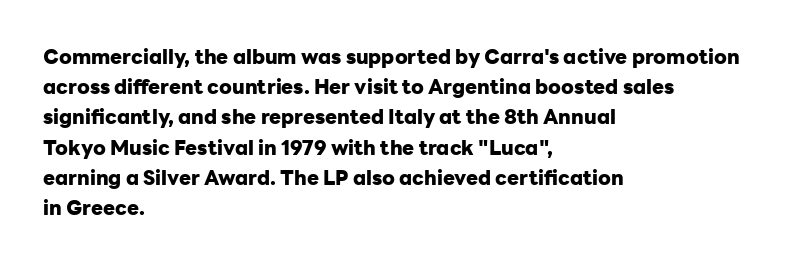
The image shows 20 px bold type, upright; set left-aligned, normal line spacing (1.51x), normal letter spacing, not underlined.
